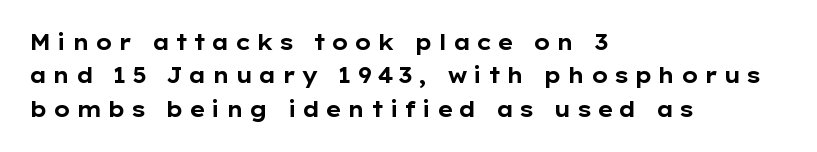
{"italic": "no", "bold": "yes", "underline": "no", "align": "left", "line_spacing": "normal", "line_spacing_ratio": 1.59, "letter_spacing": "wide", "letter_spacing_em": 0.23, "glyph_px": 21}
